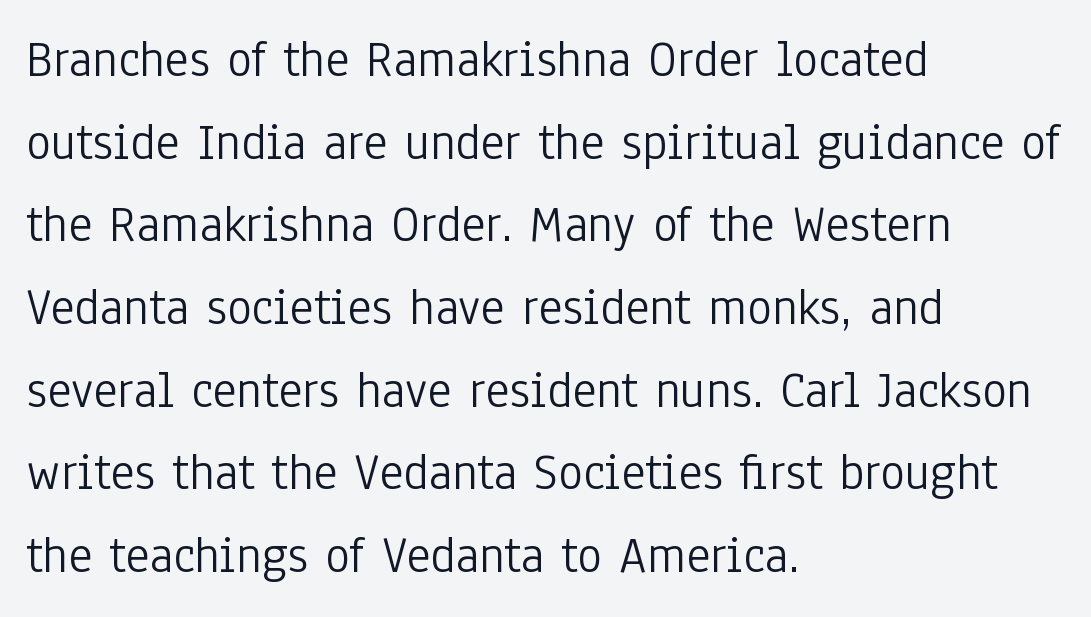
The image shows 52 px light, condensed sans-serif type, upright; set left-aligned, normal line spacing (1.59x), normal letter spacing, not underlined; low stroke contrast and a medium x-height.
